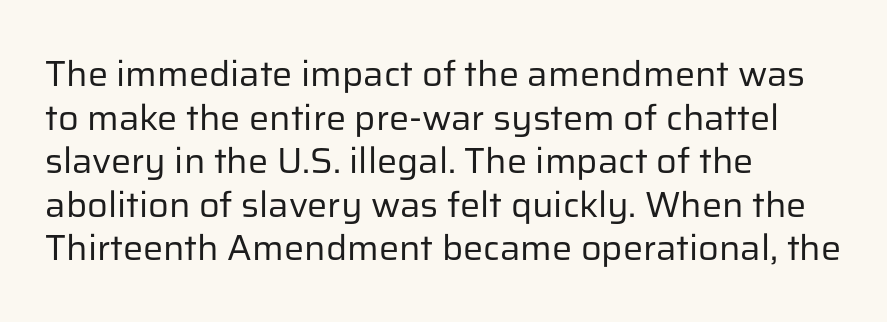
Q: Is the text bold? A: No.
Q: Is the text italic (slanted)? A: No, it is upright.
Q: Is the typeface a serif or a sans-serif typeface? A: Sans-serif.
Q: Is the text underlined? A: No.
Q: How is the paragraph aligned? A: Left-aligned.
Q: Is the spacing between letters normal or unusually wide? A: Normal.
Q: Width (condensed, normal, or wide)? A: Normal.
Q: Stroke contrast? A: Low.
Q: x-height? A: Medium.
Q: Monospaced? A: No.
